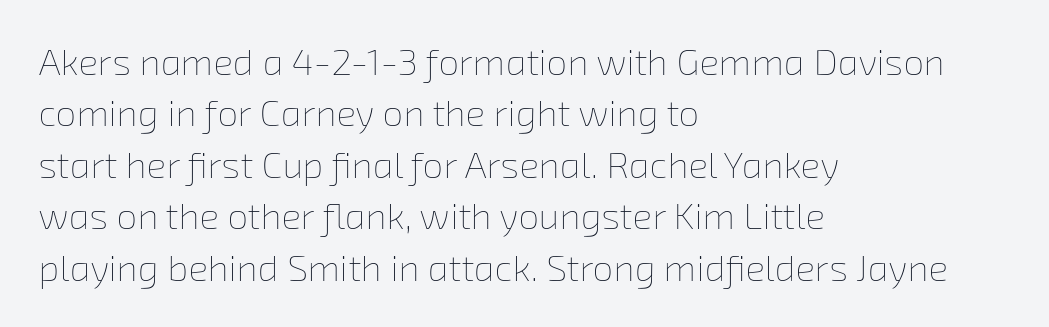
{"bold": "no", "weight": "thin", "width": "normal", "stroke_contrast": "low", "x_height": "medium", "monospaced": "no", "underline": "no", "align": "left", "line_spacing": "normal", "line_spacing_ratio": 1.39, "letter_spacing": "normal", "letter_spacing_em": 0.0, "glyph_px": 37}
